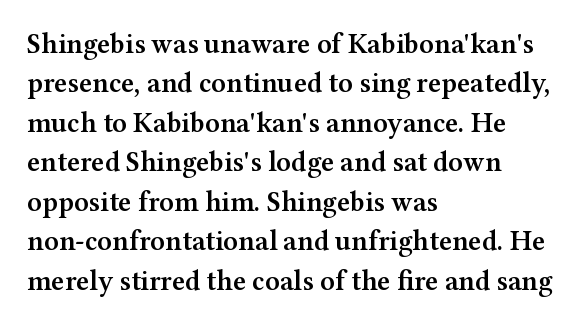
The letters stand upright; this is a roman face. The type family on display is of the serif kind. Looks like regular typesetting: each glyph gets only the width it needs. Nobody drew a line under any word here. Casual observation: everything's shoved over to the left. Honestly, the letter spacing is just normal — you wouldn't notice it.
